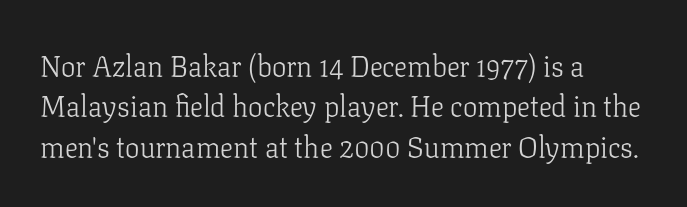
Q: Is the text bold? A: No.
Q: Is the text italic (slanted)? A: No, it is upright.
Q: Is the typeface a serif or a sans-serif typeface? A: Serif.
Q: Is the text underlined? A: No.
Q: How is the paragraph aligned? A: Left-aligned.
Q: Is the spacing between letters normal or unusually wide? A: Normal.
Q: Is the spacing between lines tight, normal or loose? A: Normal.
Q: Width (condensed, normal, or wide)? A: Normal.
Q: Stroke contrast? A: Low.
Q: x-height? A: Medium.
Q: Monospaced? A: No.
